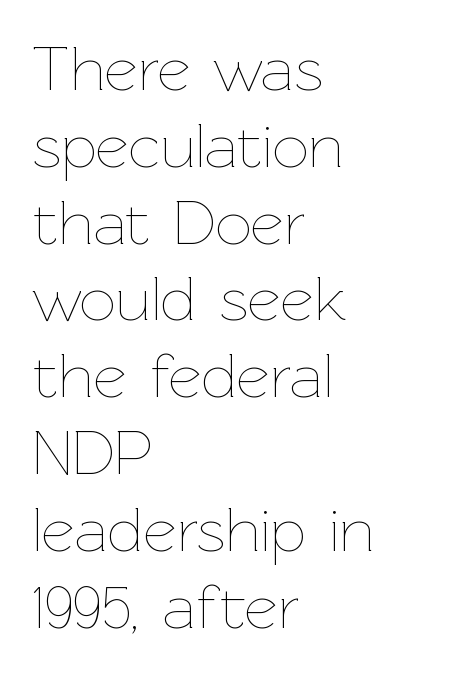
{"italic": "no", "bold": "no", "weight": "thin", "width": "normal", "stroke_contrast": "low", "x_height": "medium", "monospaced": "no", "underline": "no", "align": "left", "line_spacing_ratio": 1.2, "letter_spacing": "normal", "letter_spacing_em": 0.0, "glyph_px": 64}
